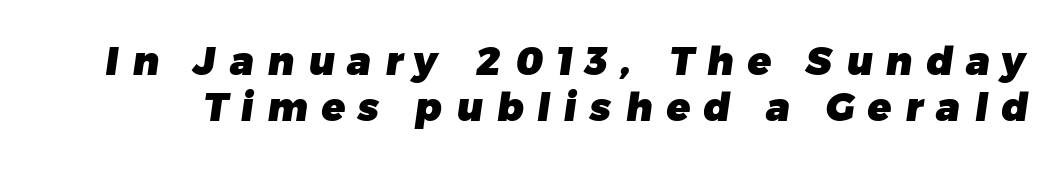
Q: Is the text bold? A: Yes.
Q: Is the typeface a serif or a sans-serif typeface? A: Sans-serif.
Q: Is the text underlined? A: No.
Q: Is the spacing between letters normal or unusually wide? A: Unusually wide.
Q: Width (condensed, normal, or wide)? A: Normal.
Q: Stroke contrast? A: Low.
Q: x-height? A: Medium.
Q: Monospaced? A: No.
